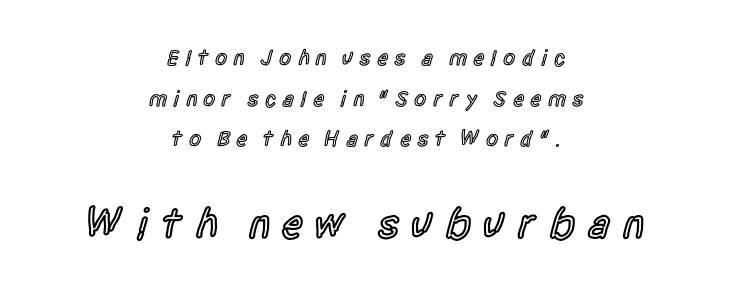
The passage shown is typed in a proportional face where columns would drift. Unmarked baselines from the first word to the last. Size contrast runs from small at the top to large at the bottom. A semibold gives these letters moderate extra thickness, short of bold. How are the letters spaced? Widely, with obvious added tracking.
